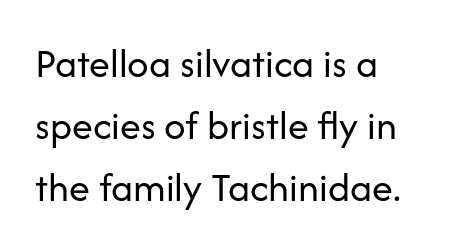
Weight class: somewhere from thin through regular. Observe the absence of serifs on each vertical stroke in this sample. The passage is arranged the way most books set body copy — flush left. The passage shown is not underscored anywhere. Honestly, the row spacing looks completely unremarkable. The letters stand straight up with perfectly vertical stems.
